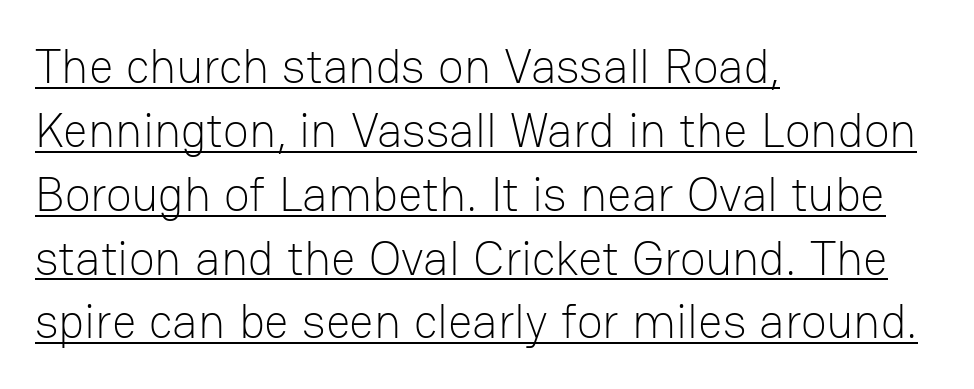
{"serif": "no", "italic": "no", "bold": "no", "weight": "light", "width": "normal", "stroke_contrast": "low", "x_height": "medium", "monospaced": "no", "underline": "yes", "align": "left", "line_spacing": "normal", "line_spacing_ratio": 1.33, "letter_spacing": "normal", "letter_spacing_em": 0.0, "glyph_px": 48}
